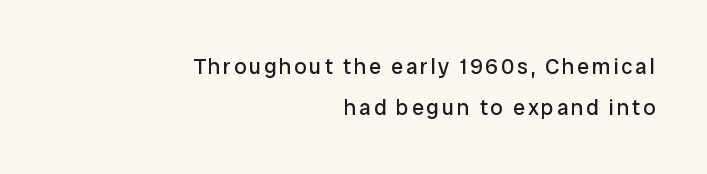
The axis of the letterforms is exactly vertical. This is not heavy type; no bold has been used. Alignment: flush right. The foot of each line stays bare and open.
